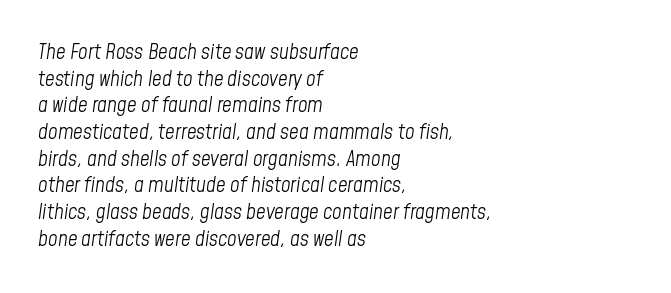
The image shows 21 px text type, italic (leaning right); set left-aligned, normal line spacing (1.27x), normal letter spacing, not underlined.
